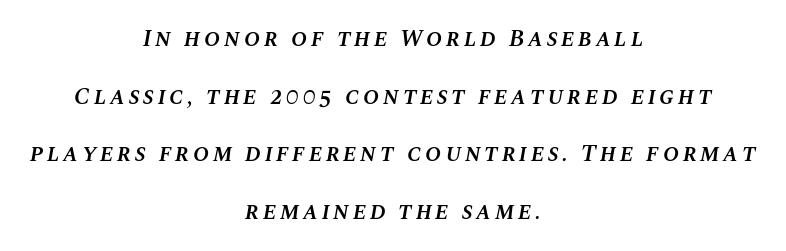
The image shows 24 px text type, italic (leaning right); set centered, loose line spacing (2.4x), not underlined.
